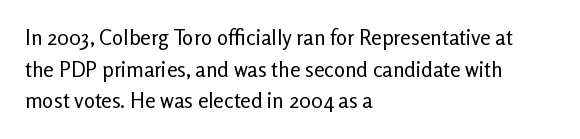
Q: Is the text bold? A: No.
Q: Is the text italic (slanted)? A: No, it is upright.
Q: Is the text underlined? A: No.
Q: How is the paragraph aligned? A: Left-aligned.
Q: Is the spacing between letters normal or unusually wide? A: Normal.
Q: Is the spacing between lines tight, normal or loose? A: Normal.
